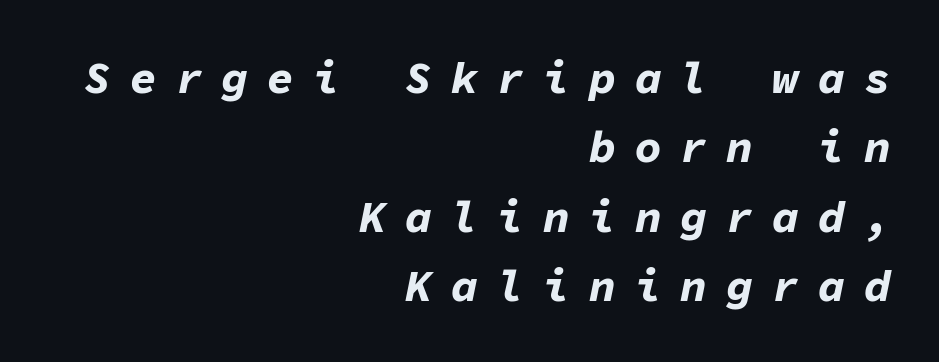
{"italic": "yes", "lean": "right", "slant_degrees": 11, "bold": "yes", "weight": "bold", "width": "normal", "stroke_contrast": "low", "x_height": "medium", "monospaced": "yes", "underline": "no", "align": "right", "line_spacing": "normal", "line_spacing_ratio": 1.54, "letter_spacing": "wide", "letter_spacing_em": 0.42, "glyph_px": 45}
